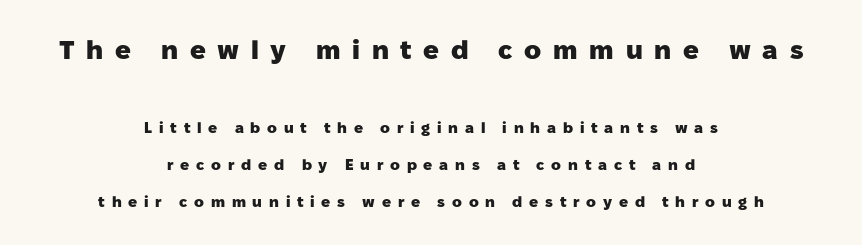
The image shows 26 px bold type, upright; set centered, loose line spacing (2.45x), unusually wide letter spacing (+0.45 em), not underlined; the first (top) block is 1.73x larger.
